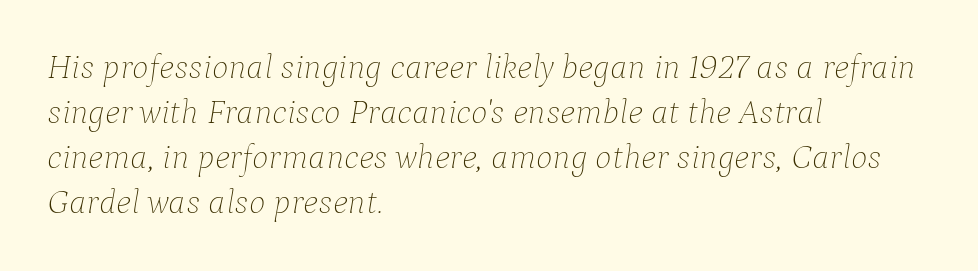
The strip under each line holds only bare page. The face used here has a pronounced slope to its letters. The passage shown is not bold in any degree. Tracking value appears to be zero — textbook default spacing. Spacing verdict: proportional, widths tailored to each character. The lines in this sample share a left origin and differ only in where they stop.
